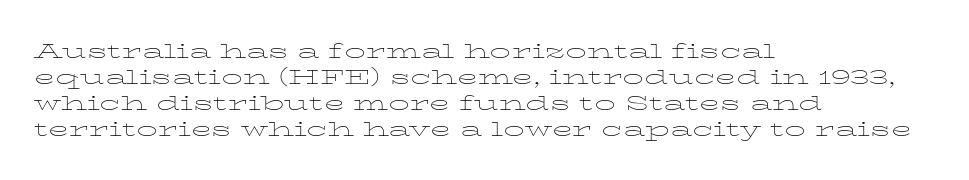
The typography opts for an upright posture over an oblique one. Unmarked baselines from the first word to the last. Students, note that the glyphs here touch the page at normal intervals. Which margin do the lines hug? The left one — the right edge is uneven. The typesetting does not lean heavy: it is not bold.
